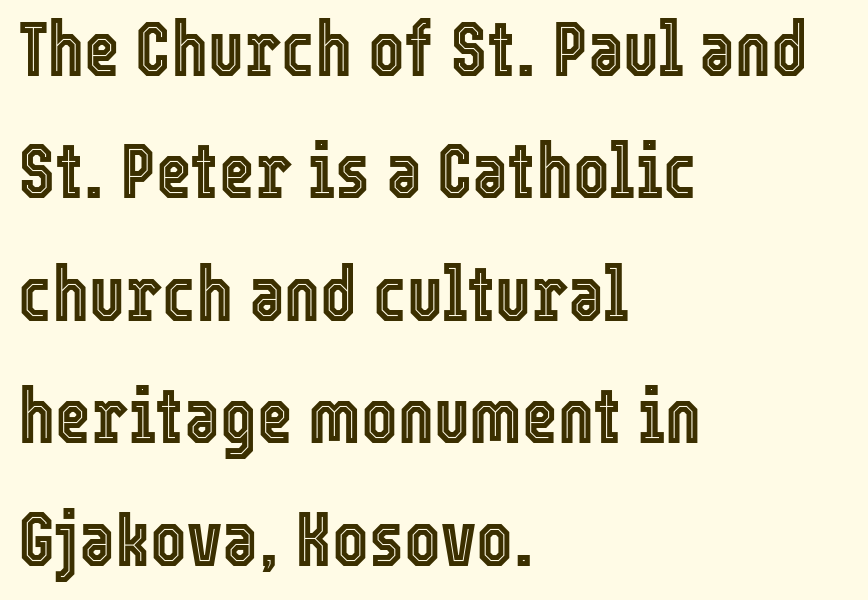
{"italic": "no", "width": "condensed", "x_height": "medium", "monospaced": "no", "underline": "no", "align": "left", "line_spacing": "normal", "line_spacing_ratio": 1.59, "letter_spacing": "normal", "letter_spacing_em": 0.0, "glyph_px": 77}
